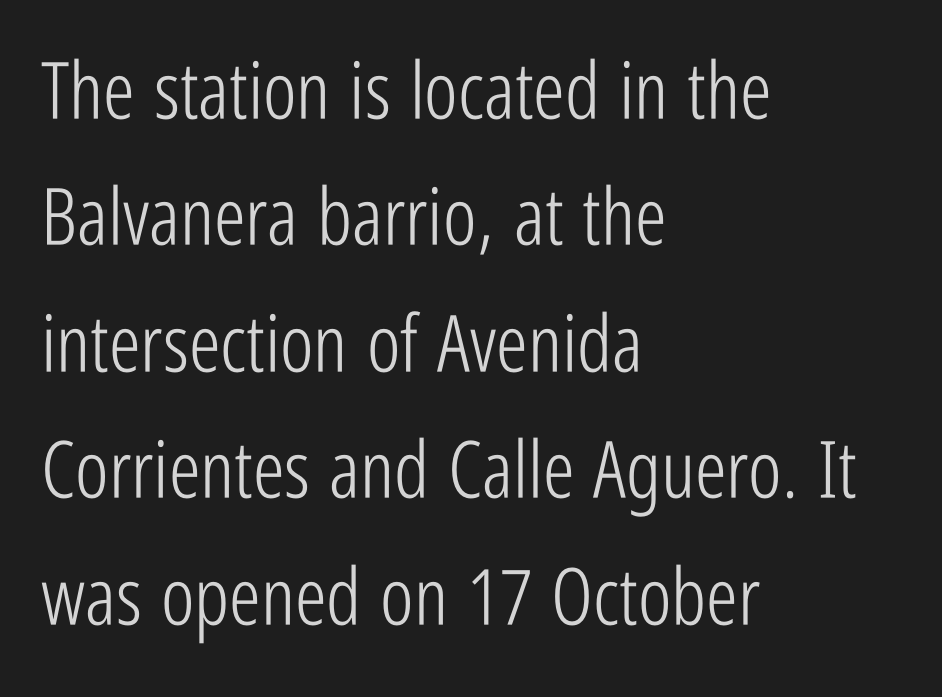
{"serif": "no", "italic": "no", "bold": "no", "weight": "light", "width": "condensed", "stroke_contrast": "low", "x_height": "medium", "monospaced": "no", "underline": "no", "align": "left", "line_spacing": "normal", "line_spacing_ratio": 1.6, "letter_spacing": "normal", "letter_spacing_em": 0.0, "glyph_px": 79}
